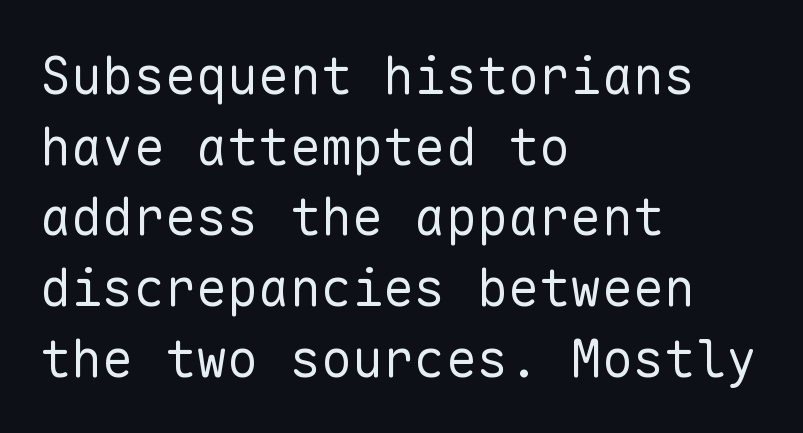
Fixed-width glyphs throughout — classic coding-font behaviour. Honestly, the letter spacing is just normal — you wouldn't notice it. Font category for this specimen: sans-serif. Every character sits straight up, as roman type does. Leading: standard. Where is the straight margin? On the left.
